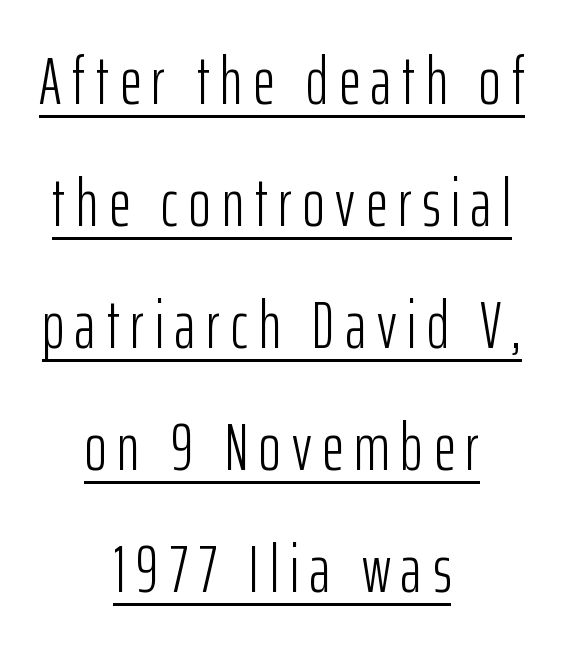
The image shows 67 px light, condensed sans-serif type, upright; set centered, line spacing 1.82x, underlined; low stroke contrast and a medium x-height.
